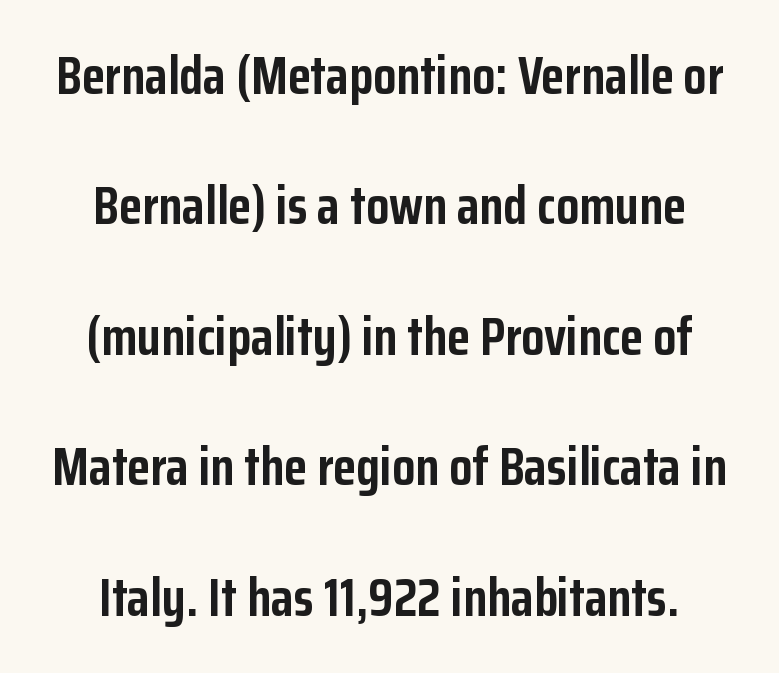
{"serif": "no", "italic": "no", "bold": "yes", "weight": "semibold", "width": "condensed", "stroke_contrast": "low", "x_height": "medium", "monospaced": "no", "underline": "no", "align": "center", "line_spacing": "loose", "line_spacing_ratio": 2.46, "letter_spacing": "normal", "letter_spacing_em": 0.0, "glyph_px": 53}
